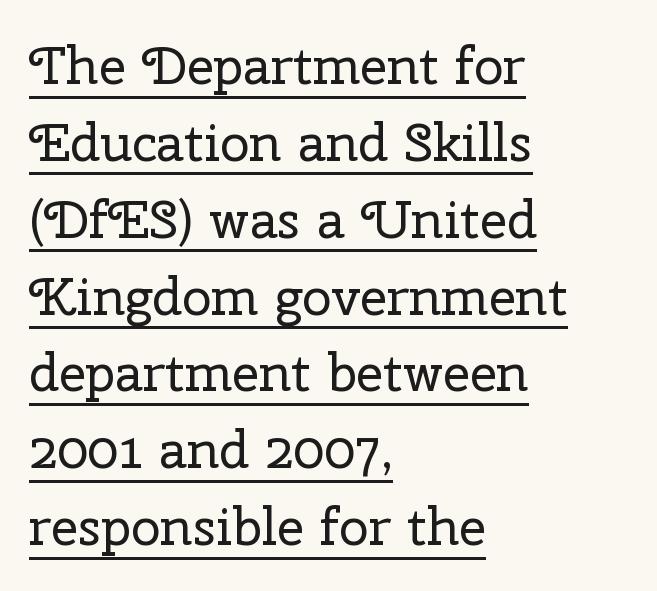
The image shows 53 px regular-weight serif type, upright; set left-aligned, normal line spacing (1.45x), normal letter spacing, underlined; low stroke contrast and a medium x-height.
